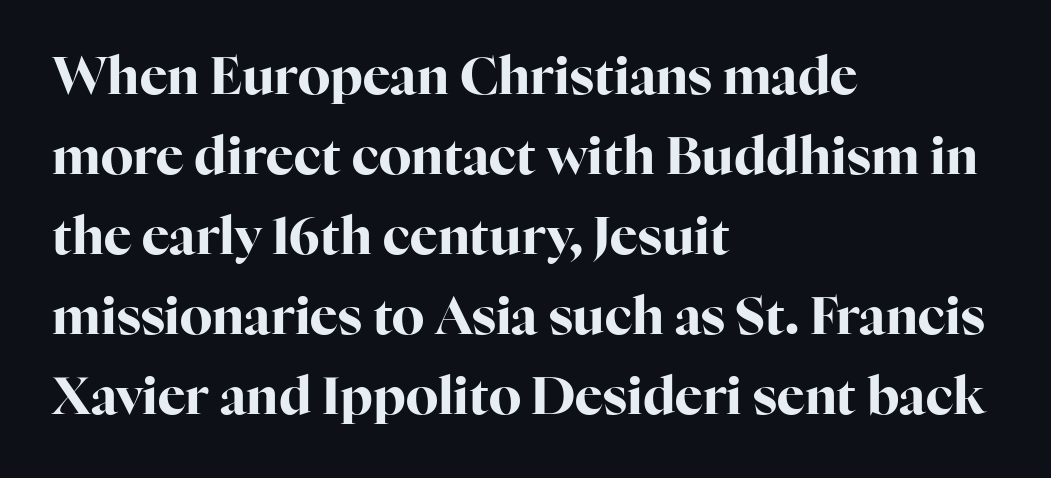
The block of text has a typical density, with ordinary space between rows. The face used here has the dense, thick strokes of a bold. Caption: standard tracking, unaltered. The space beneath each line is pristine and unruled. Rendered with straight, roman letterforms. Line starts are locked; line ends wander.
